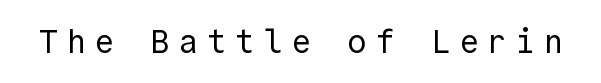
Typographically, this falls in the sans-serif category. Stems here are at most as thick as an everyday book face. A typesetter would call this monospace, since all characters share one set width. Anything drawn beneath the words? Only blank space. The letters stand upright; this is a roman face.
